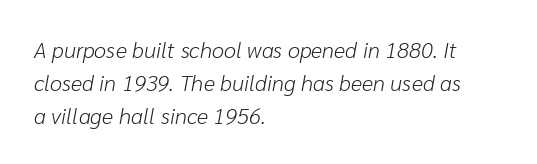
Q: Is the text bold? A: No.
Q: Is the text italic (slanted)? A: Yes, it leans right by about 10 degrees.
Q: Is the text underlined? A: No.
Q: How is the paragraph aligned? A: Left-aligned.
Q: Is the spacing between letters normal or unusually wide? A: Normal.
Q: Is the spacing between lines tight, normal or loose? A: Normal.
